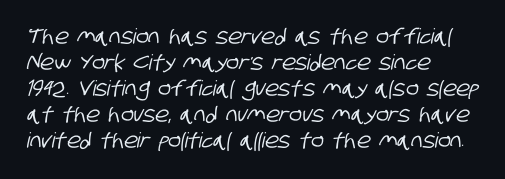
{"underline": "no", "align": "left", "line_spacing_ratio": 1.24, "letter_spacing": "normal", "letter_spacing_em": 0.0, "glyph_px": 21}
